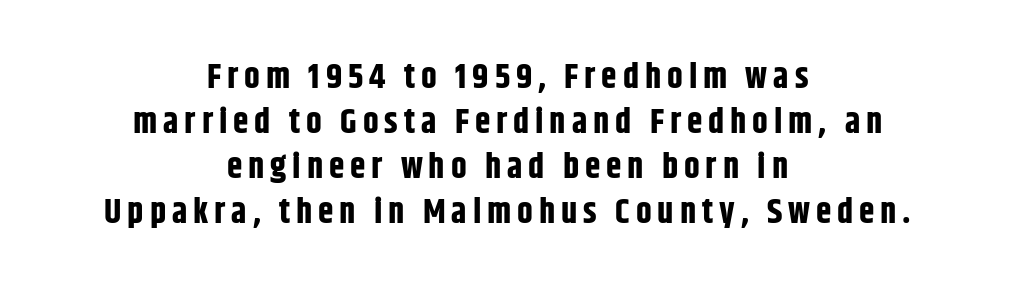
{"serif": "no", "italic": "no", "bold": "yes", "weight": "bold", "width": "condensed", "stroke_contrast": "low", "x_height": "large", "monospaced": "no", "underline": "no", "align": "center", "line_spacing": "normal", "line_spacing_ratio": 1.29, "glyph_px": 35}
